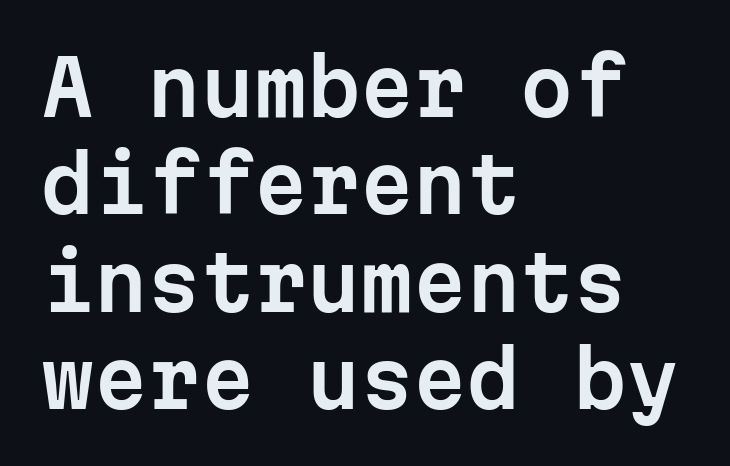
{"serif": "no", "italic": "no", "width": "normal", "stroke_contrast": "low", "x_height": "medium", "monospaced": "yes", "underline": "no", "align": "left", "line_spacing": "normal", "line_spacing_ratio": 1.28, "letter_spacing": "normal", "letter_spacing_em": 0.0, "glyph_px": 76}
